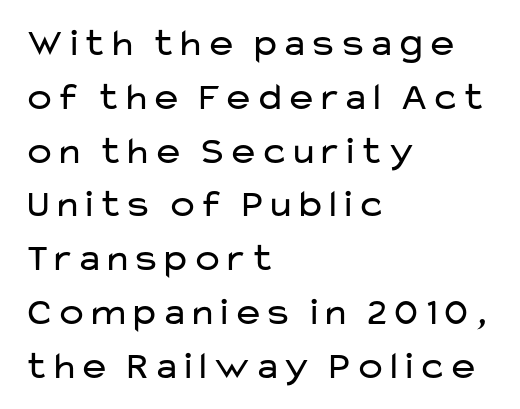
The image shows 39 px regular-weight, wide sans-serif type, upright; set left-aligned, normal line spacing (1.38x), normal letter spacing, not underlined; low stroke contrast and a medium x-height.
